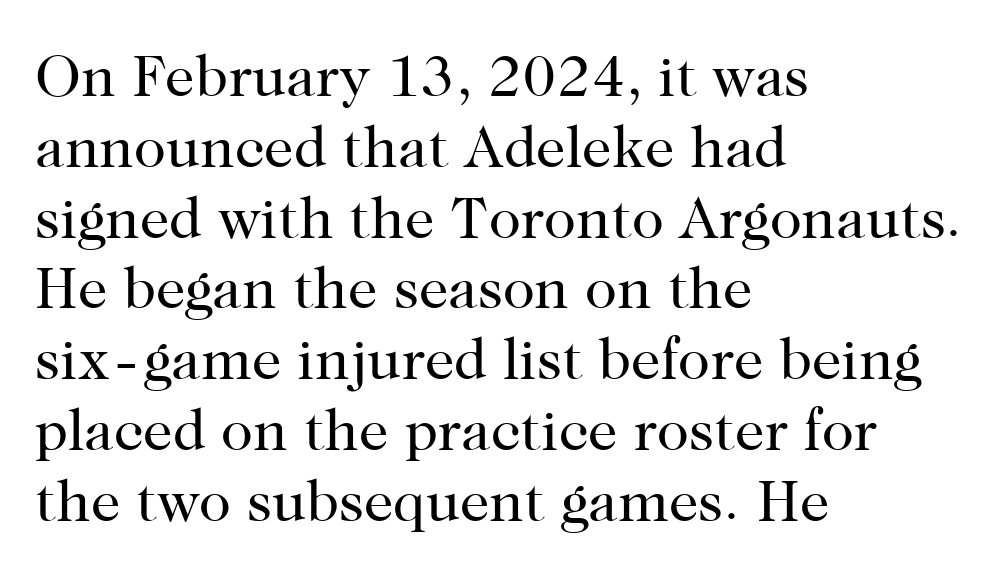
{"serif": "yes", "italic": "no", "bold": "no", "weight": "regular", "width": "normal", "stroke_contrast": "high", "x_height": "medium", "monospaced": "no", "underline": "no", "align": "left", "line_spacing_ratio": 1.2, "letter_spacing": "normal", "letter_spacing_em": 0.0, "glyph_px": 59}
